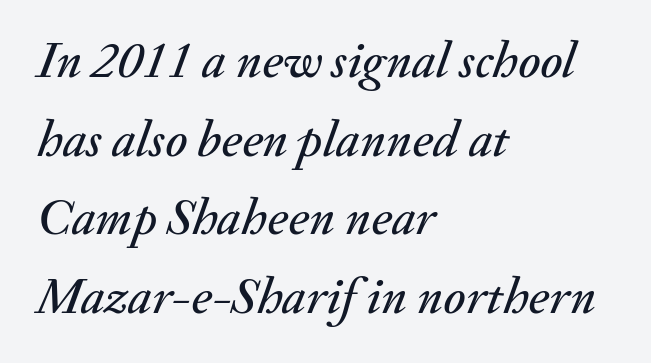
Q: Is the text italic (slanted)? A: Yes, it leans right by about 20 degrees.
Q: Is the text underlined? A: No.
Q: How is the paragraph aligned? A: Left-aligned.
Q: Is the spacing between letters normal or unusually wide? A: Normal.
Q: Is the spacing between lines tight, normal or loose? A: Normal.
Q: Width (condensed, normal, or wide)? A: Normal.
Q: Stroke contrast? A: Medium.
Q: x-height? A: Small.
Q: Monospaced? A: No.
